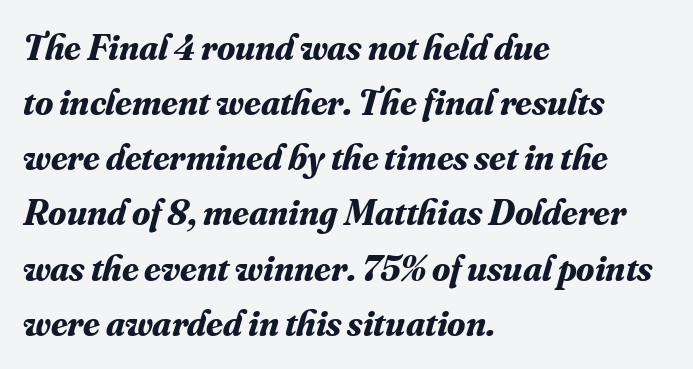
{"serif": "yes", "italic": "yes", "lean": "right", "slant_degrees": 16, "bold": "yes", "weight": "bold", "width": "normal", "stroke_contrast": "medium", "x_height": "small", "monospaced": "no", "underline": "no", "align": "left", "line_spacing": "normal", "line_spacing_ratio": 1.49, "letter_spacing": "normal", "letter_spacing_em": 0.0, "glyph_px": 37}
